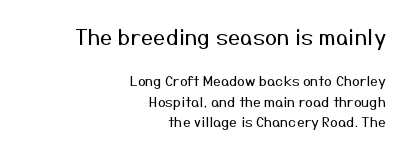
Q: Is the text bold? A: No.
Q: Is the text italic (slanted)? A: No, it is upright.
Q: Is the text underlined? A: No.
Q: How is the paragraph aligned? A: Right-aligned.
Q: Is the spacing between letters normal or unusually wide? A: Normal.
Q: Is the spacing between lines tight, normal or loose? A: Normal.
Q: Which block of text is set in a larger size, the first (top) or the second (bottom)? A: The first (top) one.
